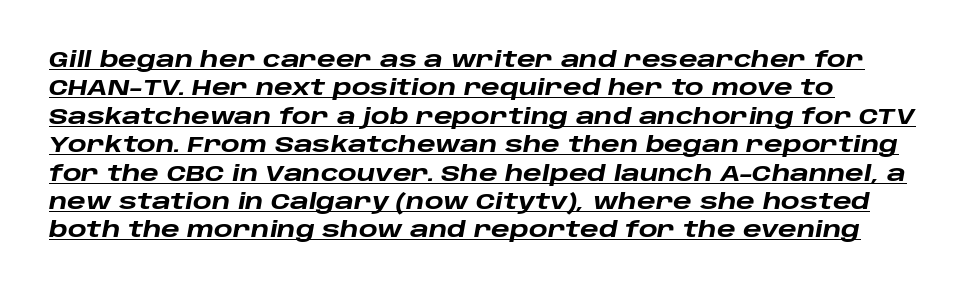
{"italic": "yes", "lean": "right", "slant_degrees": 10, "bold": "yes", "underline": "yes", "align": "left", "line_spacing": "normal", "line_spacing_ratio": 1.29, "letter_spacing": "normal", "letter_spacing_em": 0.0, "glyph_px": 22}
